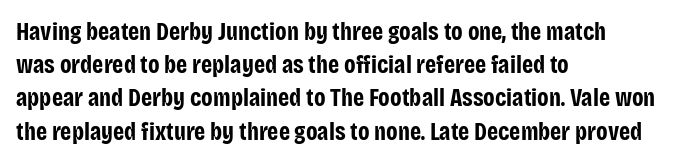
Q: Is the text bold? A: Yes.
Q: Is the text italic (slanted)? A: No, it is upright.
Q: Is the text underlined? A: No.
Q: How is the paragraph aligned? A: Left-aligned.
Q: Is the spacing between letters normal or unusually wide? A: Normal.
Q: Is the spacing between lines tight, normal or loose? A: Normal.
